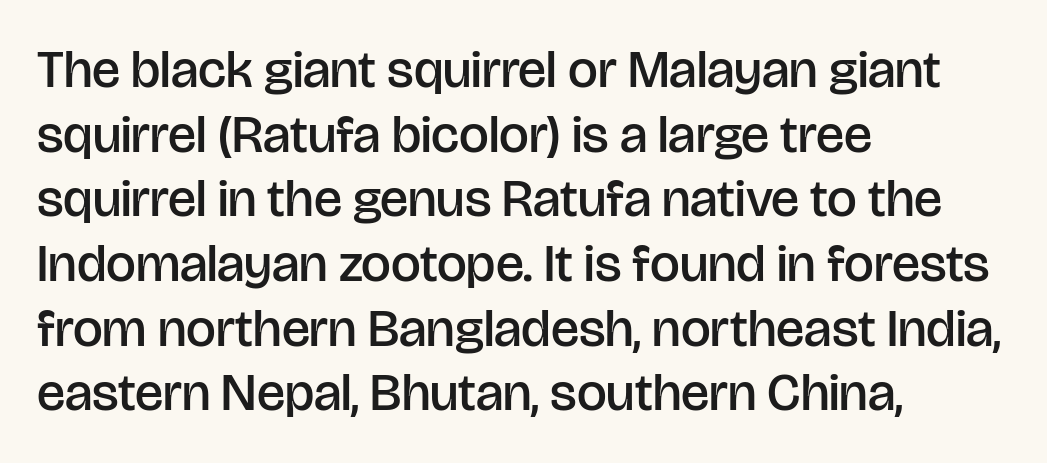
A roman cut, with each character standing at attention. Layout note: lines flush left. The rendering uses a semibold face; strokes are thickened but not to full bold. In terms of letterform style, serifs are entirely absent.
